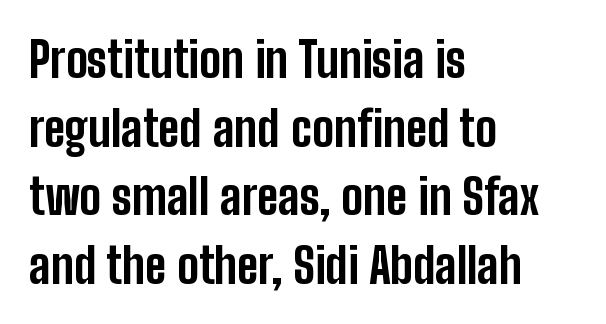
The setting favours the left margin, as ordinary paragraphs usually do. The glyphs in this specimen are sans serif. You can tell it's not italic because the verticals are truly vertical. Every letter is thick-stroked: bold, no question. Looks like regular typesetting: each glyph gets only the width it needs. Nothing unusual about the tracking: characters are spaced as the font intends.
